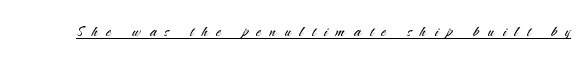
Is the letter spacing exaggerated? Yes — the characters are pushed far apart. Nothing heavy about these letters — not bold at all. The face used here appears with an underline applied.
